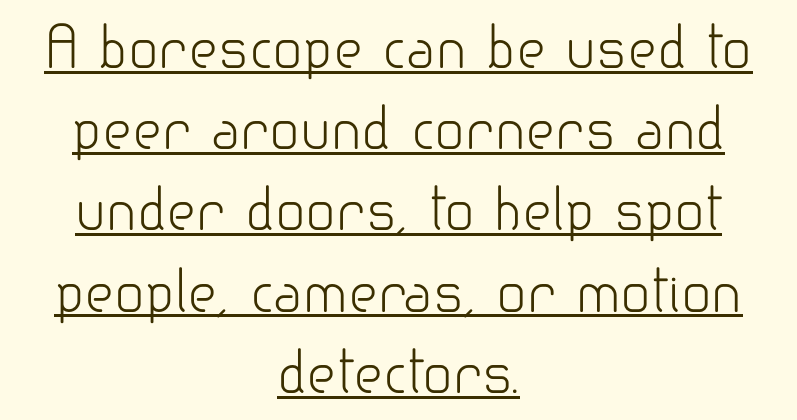
Honestly, the row spacing looks completely unremarkable. The glyphs are accompanied by a horizontal stroke just below them. The font sits on the lighter half of the weight spectrum, regular included. There is no visible air inserted between adjacent glyphs.
